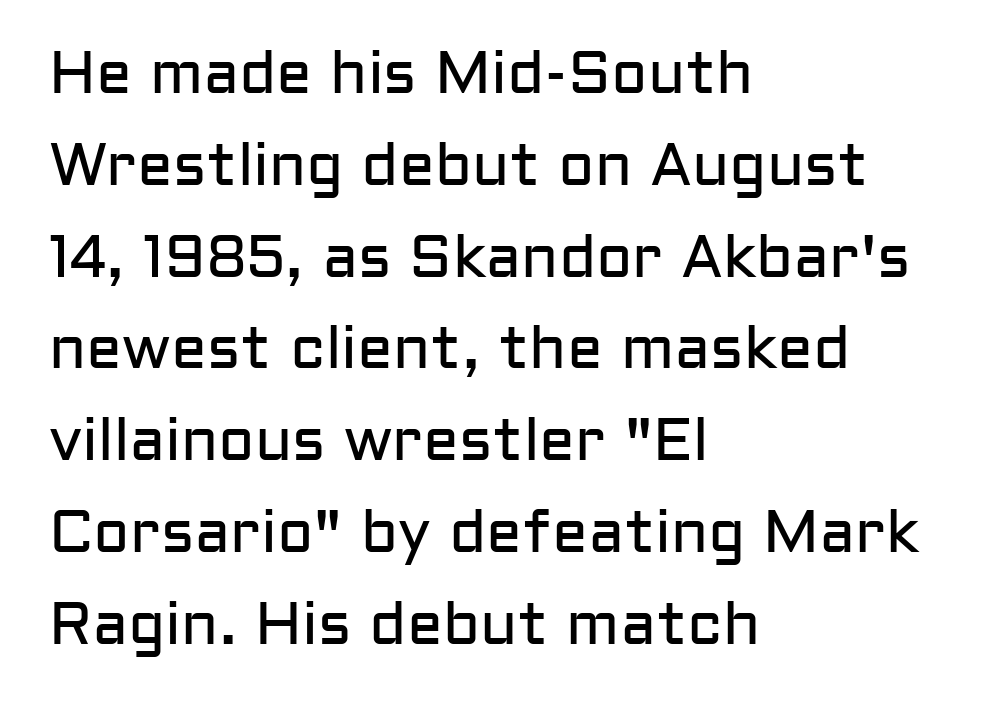
{"serif": "no", "italic": "no", "bold": "no", "weight": "regular", "width": "normal", "stroke_contrast": "low", "x_height": "medium", "monospaced": "no", "underline": "no", "align": "left", "line_spacing": "normal", "line_spacing_ratio": 1.53, "letter_spacing": "normal", "letter_spacing_em": 0.0, "glyph_px": 60}
